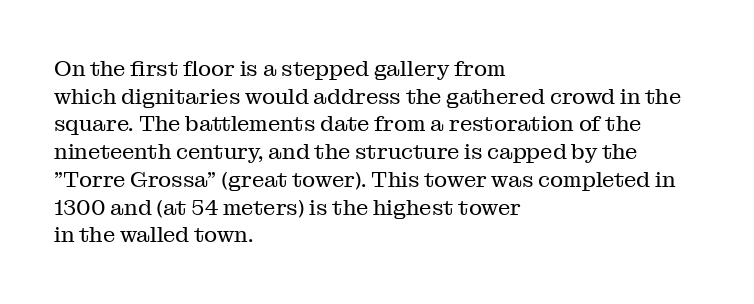
The image shows 22 px text type, upright; set left-aligned, normal line spacing (1.26x), normal letter spacing, not underlined.
